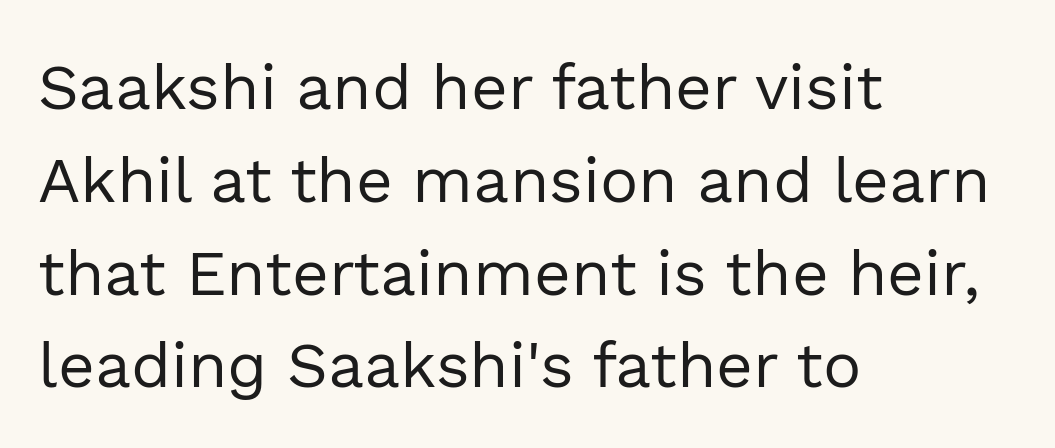
Q: Is the text bold? A: No.
Q: Is the text italic (slanted)? A: No, it is upright.
Q: Is the typeface a serif or a sans-serif typeface? A: Sans-serif.
Q: Is the text underlined? A: No.
Q: How is the paragraph aligned? A: Left-aligned.
Q: Is the spacing between letters normal or unusually wide? A: Normal.
Q: Is the spacing between lines tight, normal or loose? A: Normal.
Q: Width (condensed, normal, or wide)? A: Normal.
Q: x-height? A: Medium.
Q: Monospaced? A: No.
